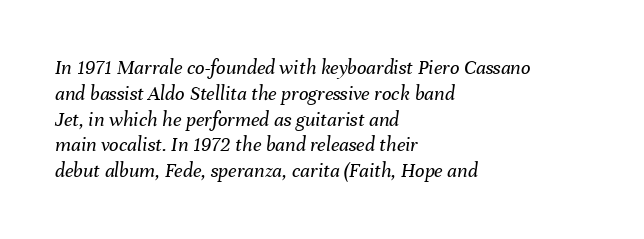
The image shows 21 px text type, italic (leaning right); set left-aligned, line spacing 1.23x, normal letter spacing, not underlined.
